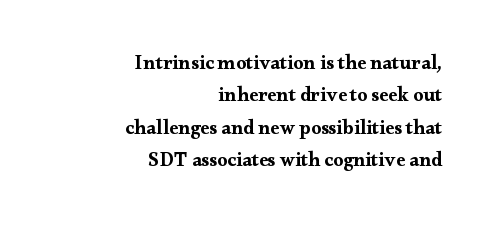
Q: Is the text italic (slanted)? A: No, it is upright.
Q: Is the text underlined? A: No.
Q: How is the paragraph aligned? A: Right-aligned.
Q: Is the spacing between letters normal or unusually wide? A: Normal.
Q: Is the spacing between lines tight, normal or loose? A: Normal.
